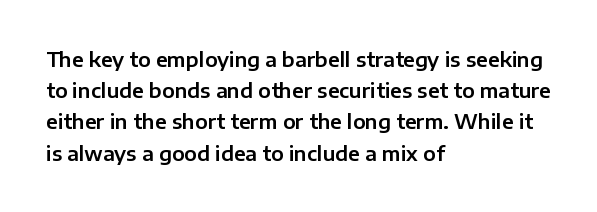
You could call the tracking neutral — neither tight nor loose. No italicization has been applied; the sample stays upright. Just letters on the line, the space beneath them empty. Compared with typical paragraphs, the rows here are spaced about the same.
